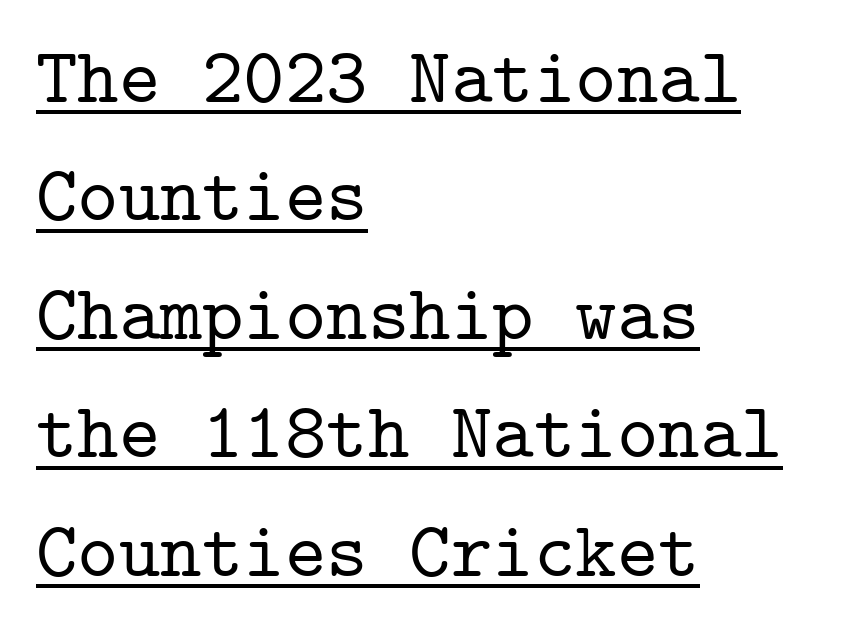
Q: Is the text italic (slanted)? A: No, it is upright.
Q: Is the typeface a serif or a sans-serif typeface? A: Serif.
Q: Is the text underlined? A: Yes.
Q: How is the paragraph aligned? A: Left-aligned.
Q: Is the spacing between letters normal or unusually wide? A: Normal.
Q: Is the spacing between lines tight, normal or loose? A: Normal.
Q: Width (condensed, normal, or wide)? A: Normal.
Q: Stroke contrast? A: Low.
Q: x-height? A: Medium.
Q: Monospaced? A: Yes.
